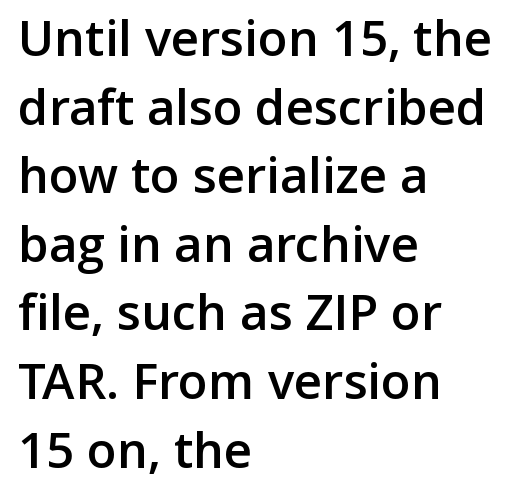
Q: Is the text bold? A: Semi-bold.
Q: Is the text italic (slanted)? A: No, it is upright.
Q: Is the typeface a serif or a sans-serif typeface? A: Sans-serif.
Q: Is the text underlined? A: No.
Q: How is the paragraph aligned? A: Left-aligned.
Q: Is the spacing between letters normal or unusually wide? A: Normal.
Q: Is the spacing between lines tight, normal or loose? A: Normal.
Q: Width (condensed, normal, or wide)? A: Normal.
Q: Stroke contrast? A: Low.
Q: x-height? A: Medium.
Q: Monospaced? A: No.
